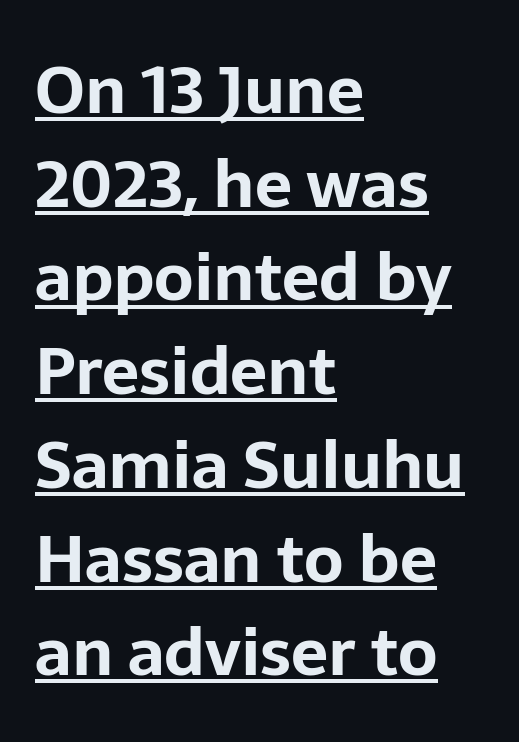
{"serif": "no", "italic": "no", "bold": "yes", "weight": "bold", "width": "normal", "stroke_contrast": "low", "x_height": "medium", "monospaced": "no", "underline": "yes", "align": "left", "line_spacing": "normal", "line_spacing_ratio": 1.42, "letter_spacing": "normal", "letter_spacing_em": 0.0, "glyph_px": 66}
